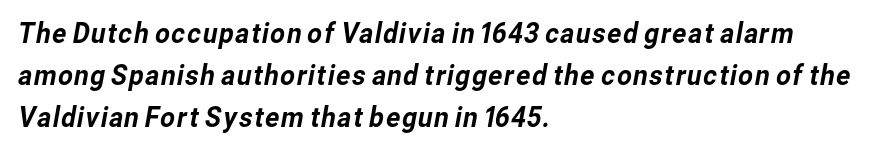
Q: Is the typeface a serif or a sans-serif typeface? A: Sans-serif.
Q: Is the text underlined? A: No.
Q: How is the paragraph aligned? A: Left-aligned.
Q: Is the spacing between letters normal or unusually wide? A: Normal.
Q: Is the spacing between lines tight, normal or loose? A: Normal.
Q: Width (condensed, normal, or wide)? A: Normal.
Q: Stroke contrast? A: Low.
Q: x-height? A: Medium.
Q: Monospaced? A: No.
